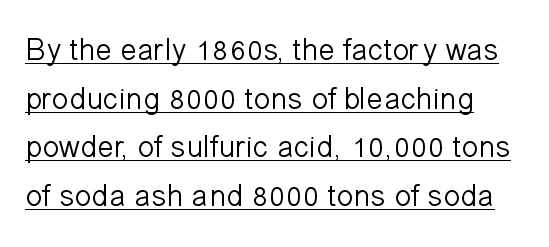
Vertical spacing — default. The typesetting does not lean heavy: it is not bold. Short note: letters normally spaced. You can tell it's not italic because the verticals are truly vertical.
